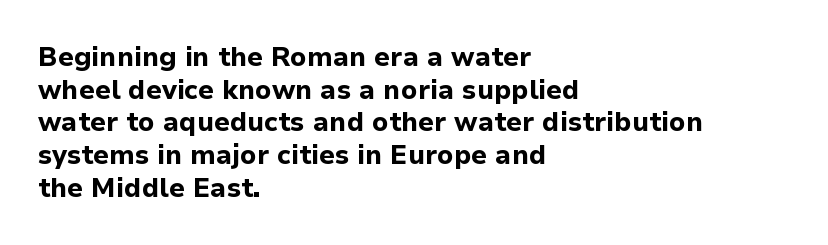
The glyphs are unaccompanied by any horizontal stroke below them. The passage shown is emphatically bold. The lettering holds an erect, upright posture throughout. Here the glyphs are tracked normally, forming tight word shapes.
